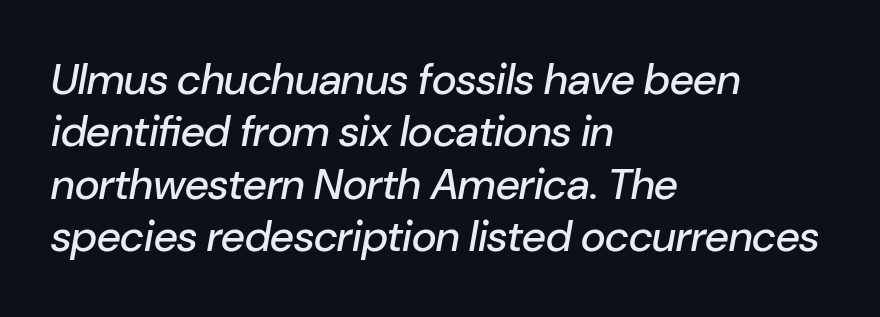
Q: Is the text italic (slanted)? A: Yes, it leans right by about 10 degrees.
Q: Is the text underlined? A: No.
Q: How is the paragraph aligned? A: Left-aligned.
Q: Is the spacing between letters normal or unusually wide? A: Normal.
Q: Width (condensed, normal, or wide)? A: Normal.
Q: Stroke contrast? A: Low.
Q: x-height? A: Medium.
Q: Monospaced? A: No.
